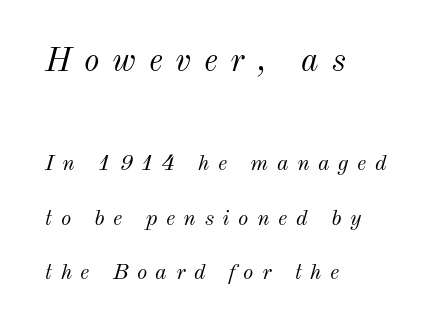
The face used here is rendered with a markedly widened letterfit. Underline: absent. The cut favours lightness, reaching ordinary text weight at its darkest. The passage shown stacks its lines with a broad gap. This sample has the flowing, uneven cadence of proportional lettering. Between these two stacked blocks, the higher one wins on size.
